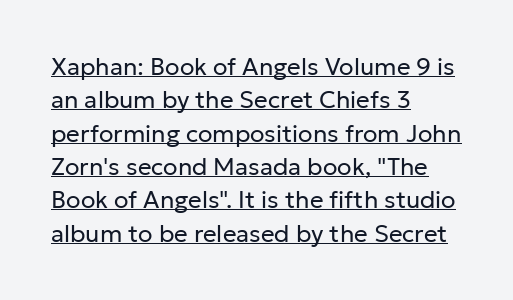
Q: Is the text bold? A: No.
Q: Is the text italic (slanted)? A: No, it is upright.
Q: Is the text underlined? A: Yes.
Q: How is the paragraph aligned? A: Left-aligned.
Q: Is the spacing between letters normal or unusually wide? A: Normal.
Q: Is the spacing between lines tight, normal or loose? A: Normal.
